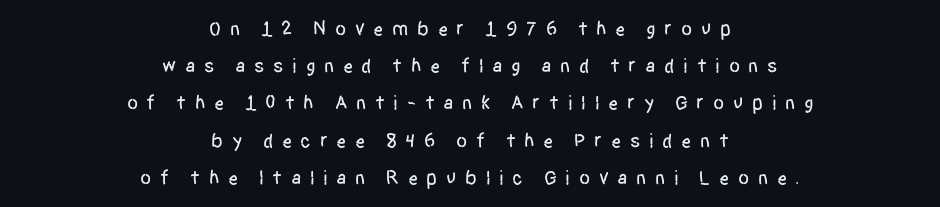
The image shows 20 px text type, upright; set centered, line spacing 1.86x, unusually wide letter spacing (+0.43 em), not underlined.
